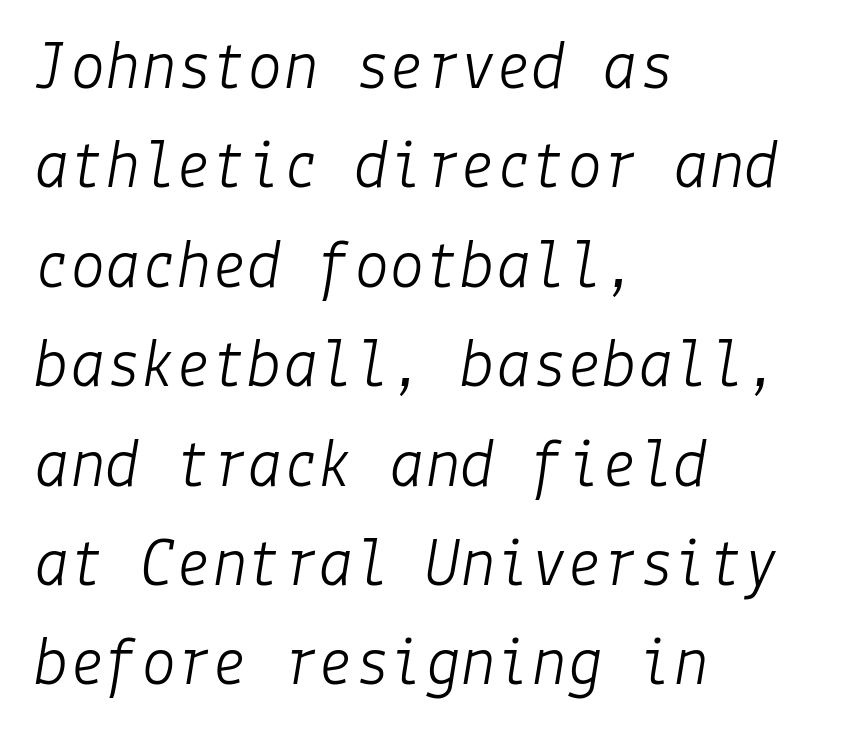
The image shows 71 px light type, italic (leaning right); set left-aligned, normal line spacing (1.4x), normal letter spacing, not underlined; low stroke contrast and a medium x-height.
